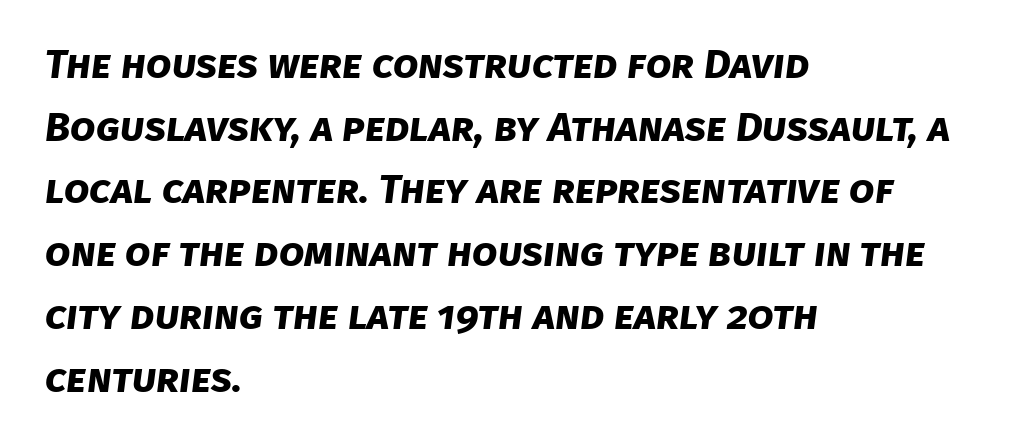
{"serif": "no", "bold": "yes", "weight": "bold", "width": "normal", "stroke_contrast": "low", "x_height": "large", "monospaced": "no", "underline": "no", "align": "left", "line_spacing": "normal", "line_spacing_ratio": 1.53, "letter_spacing": "normal", "letter_spacing_em": 0.0, "glyph_px": 41}
